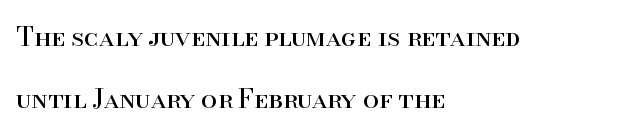
{"italic": "no", "bold": "no", "underline": "no", "align": "left", "line_spacing": "loose", "line_spacing_ratio": 2.39, "letter_spacing": "normal", "letter_spacing_em": 0.0, "glyph_px": 26}
